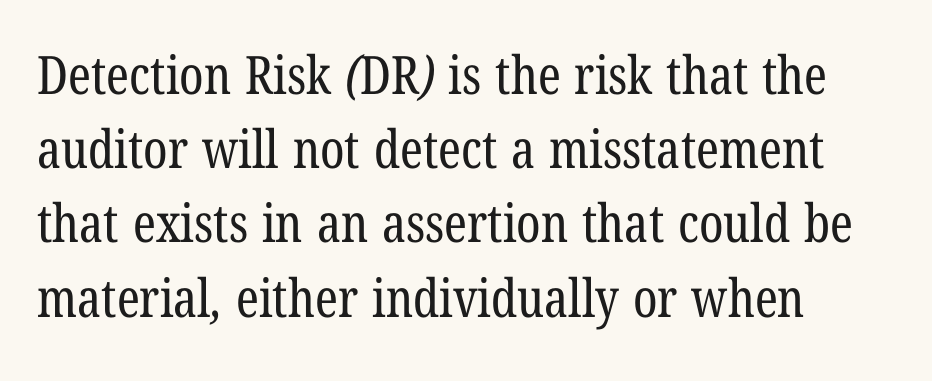
The image shows 53 px regular-weight, condensed serif type; set left-aligned, normal line spacing (1.4x), normal letter spacing, not underlined; low stroke contrast and a medium x-height.
